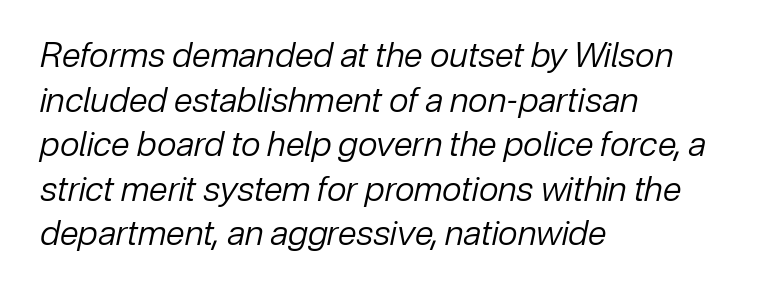
The image shows 34 px regular-weight type, italic (leaning right); set left-aligned, normal line spacing (1.31x), normal letter spacing, not underlined; low stroke contrast and a medium x-height.
